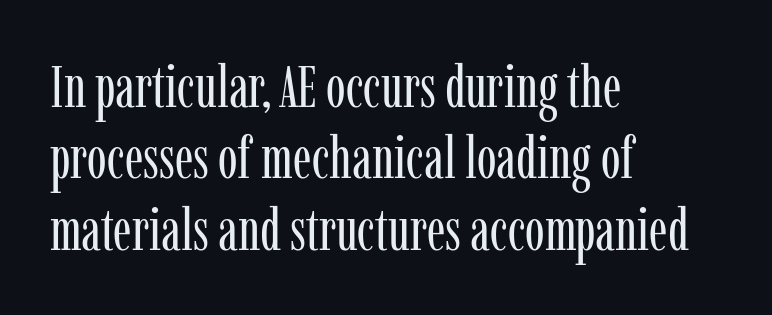
Posture: upright roman. This rendering leaves character spacing at its baseline value. Short and long lines alike share a common starting point at left. Character widths vary here, with narrow letters taking less room than wide ones. Plain, unruled lines of type.
